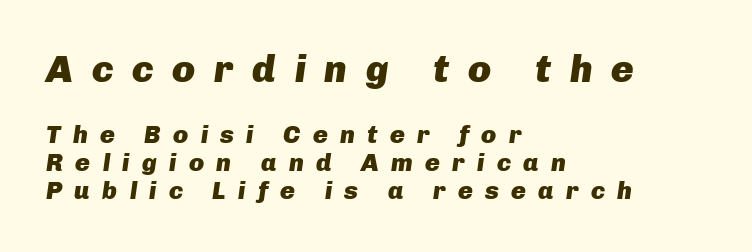
{"italic": "yes", "lean": "right", "slant_degrees": 8, "bold": "yes", "weight": "heavy", "width": "normal", "stroke_contrast": "low", "x_height": "medium", "monospaced": "no", "underline": "no", "align": "left", "line_spacing": "tight", "line_spacing_ratio": 1.12, "letter_spacing": "wide", "letter_spacing_em": 0.49, "larger_block": "first", "size_ratio": 1.52, "glyph_px": 38}
